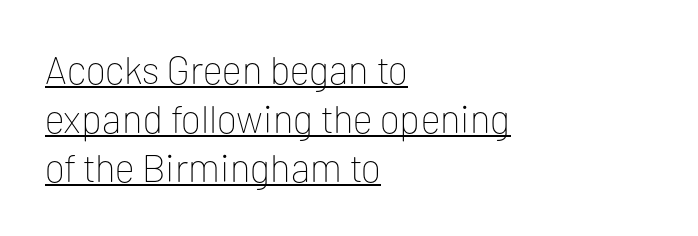
Q: Is the text bold? A: No.
Q: Is the text italic (slanted)? A: No, it is upright.
Q: Is the typeface a serif or a sans-serif typeface? A: Sans-serif.
Q: Is the text underlined? A: Yes.
Q: How is the paragraph aligned? A: Left-aligned.
Q: Is the spacing between letters normal or unusually wide? A: Normal.
Q: Is the spacing between lines tight, normal or loose? A: Normal.
Q: Width (condensed, normal, or wide)? A: Normal.
Q: Stroke contrast? A: Low.
Q: x-height? A: Medium.
Q: Monospaced? A: No.
